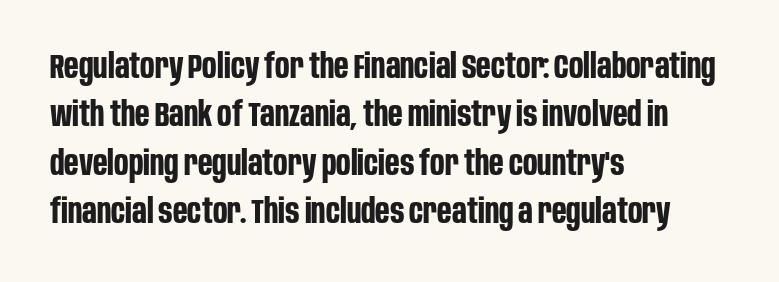
The image shows 34 px bold, condensed sans-serif type, upright; set left-aligned, normal line spacing (1.42x), normal letter spacing, not underlined; low stroke contrast and a large x-height.
